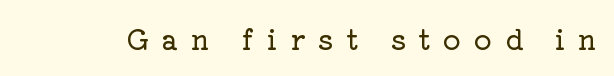
Vertical strokes here are truly vertical. Spacing between characters has been opened up far beyond the box default. The characters display serif detailing at their extremities. Glance below the letters and you will spot only blank space. The letters advance in unequal steps, a hallmark of proportional type.
